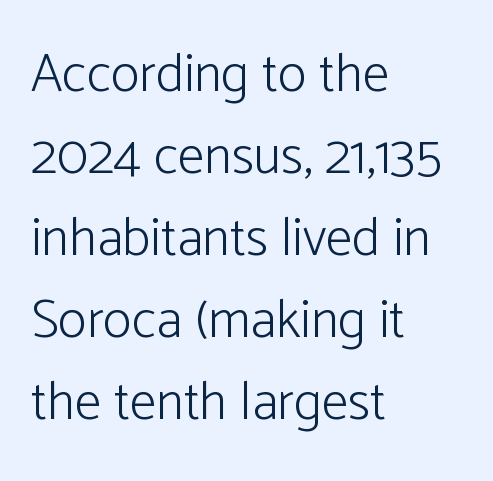
The image shows 54 px light sans-serif type, upright; set left-aligned, normal line spacing (1.52x), normal letter spacing, not underlined; low stroke contrast and a medium x-height.
